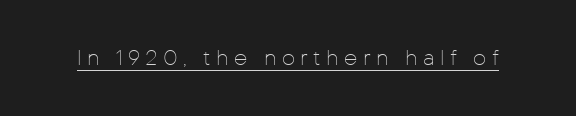
Characters remain perfectly vertical along every line. The specimen includes a rule beneath the text block's lines. No extra ink here — the face is not bold. The letters are spread apart with noticeably loose tracking.
